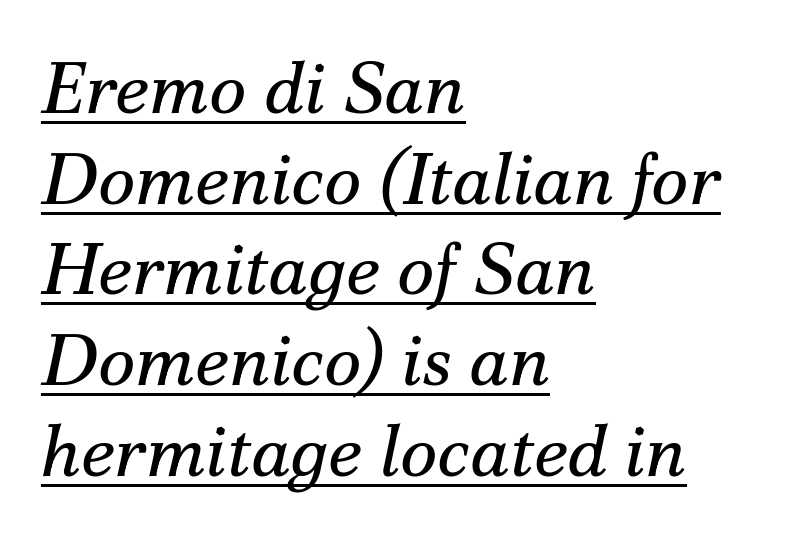
{"serif": "yes", "italic": "yes", "lean": "right", "slant_degrees": 12, "bold": "no", "weight": "regular", "width": "normal", "stroke_contrast": "medium", "x_height": "small", "monospaced": "no", "underline": "yes", "align": "left", "line_spacing": "normal", "line_spacing_ratio": 1.26, "letter_spacing": "normal", "letter_spacing_em": 0.0, "glyph_px": 72}
